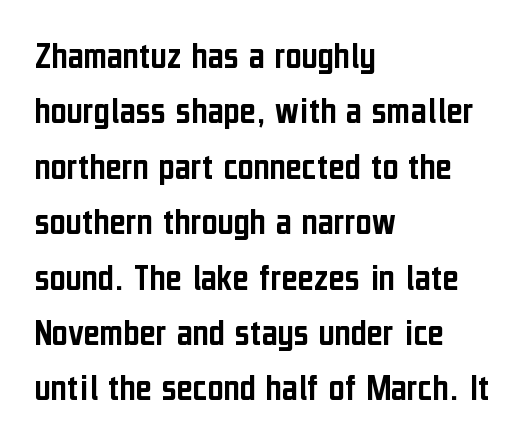
Q: Is the text italic (slanted)? A: No, it is upright.
Q: Is the typeface a serif or a sans-serif typeface? A: Sans-serif.
Q: Is the text underlined? A: No.
Q: How is the paragraph aligned? A: Left-aligned.
Q: Is the spacing between letters normal or unusually wide? A: Normal.
Q: Is the spacing between lines tight, normal or loose? A: Normal.
Q: Width (condensed, normal, or wide)? A: Condensed.
Q: Stroke contrast? A: Low.
Q: x-height? A: Medium.
Q: Monospaced? A: No.
